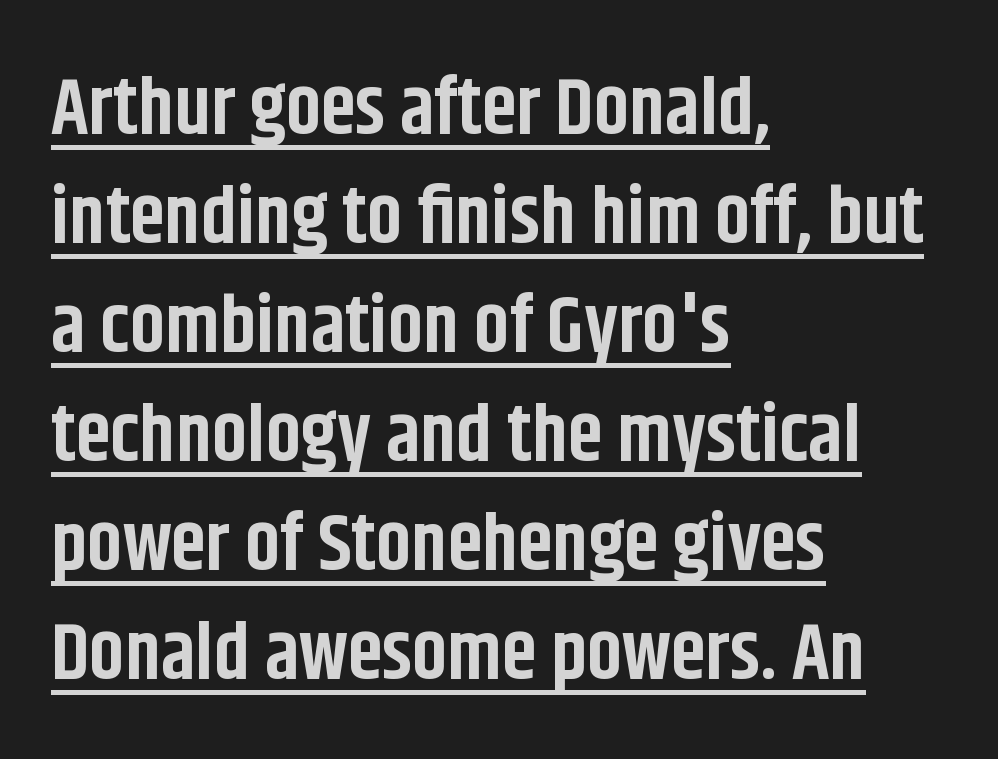
The image shows 79 px bold, condensed sans-serif type, upright; set left-aligned, normal line spacing (1.38x), normal letter spacing, underlined; low stroke contrast and a large x-height.
